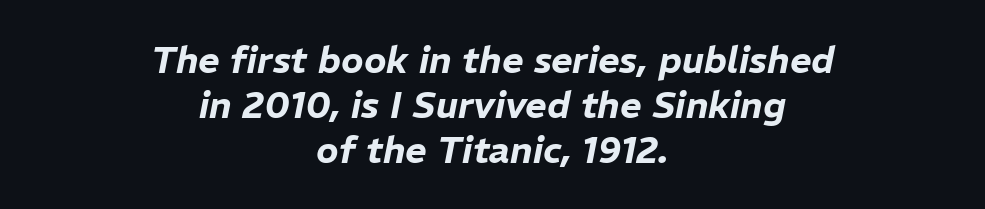
Q: Is the text italic (slanted)? A: Yes, it leans right by about 11 degrees.
Q: Is the text underlined? A: No.
Q: How is the paragraph aligned? A: Centered.
Q: Is the spacing between letters normal or unusually wide? A: Normal.
Q: Width (condensed, normal, or wide)? A: Normal.
Q: Stroke contrast? A: Low.
Q: x-height? A: Medium.
Q: Monospaced? A: No.
